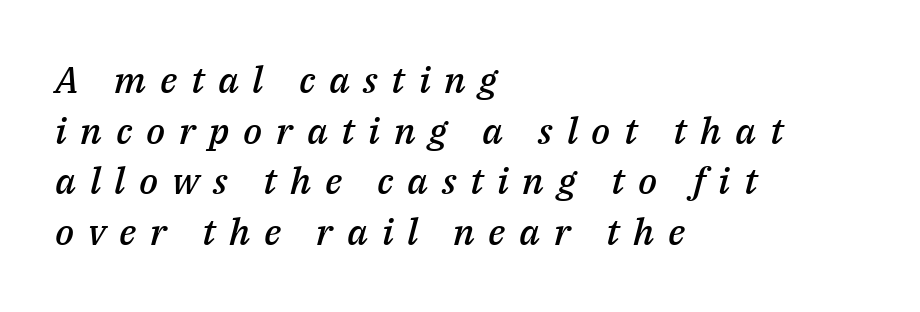
The paragraph has a hard left edge and a soft right edge. The vertical gap from one line to the next is medium. Tracking here is generous; glyphs stand well apart from one another. Note the varied advance widths — an 'i' is clearly narrower than an 'm'.
